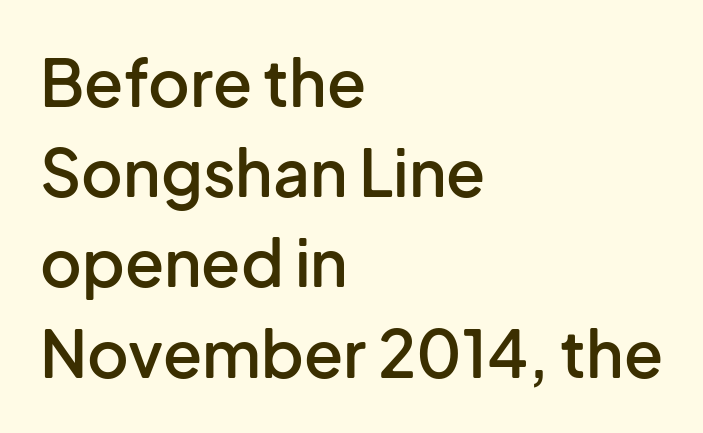
Q: Is the text bold? A: Semi-bold.
Q: Is the text italic (slanted)? A: No, it is upright.
Q: Is the typeface a serif or a sans-serif typeface? A: Sans-serif.
Q: Is the text underlined? A: No.
Q: How is the paragraph aligned? A: Left-aligned.
Q: Is the spacing between letters normal or unusually wide? A: Normal.
Q: Is the spacing between lines tight, normal or loose? A: Normal.
Q: Width (condensed, normal, or wide)? A: Normal.
Q: Stroke contrast? A: Low.
Q: x-height? A: Medium.
Q: Monospaced? A: No.
